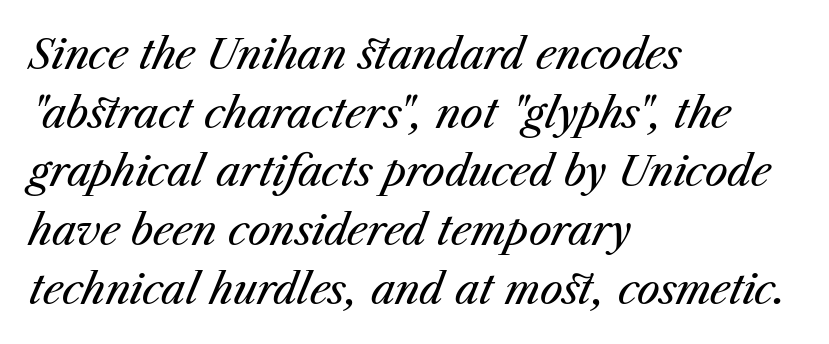
{"italic": "yes", "lean": "right", "slant_degrees": 23, "bold": "no", "weight": "regular", "width": "normal", "stroke_contrast": "medium", "x_height": "medium", "monospaced": "no", "underline": "no", "align": "left", "line_spacing": "normal", "line_spacing_ratio": 1.43, "letter_spacing": "normal", "letter_spacing_em": 0.0, "glyph_px": 41}
